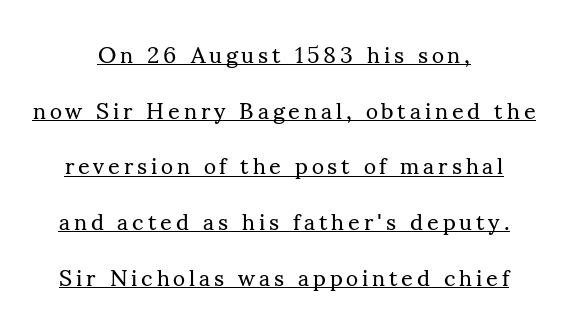
{"italic": "no", "bold": "no", "underline": "yes", "align": "center", "line_spacing": "loose", "line_spacing_ratio": 2.42, "glyph_px": 23}
